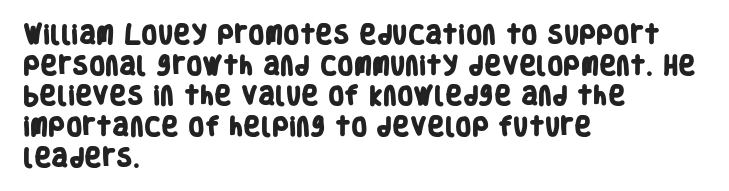
Students, this is bold: see how much ink each stroke carries. The rendering uses a moderate line-height, typical for paragraphs. The baseline area is clear. Short and long lines alike share a common starting point at left.
